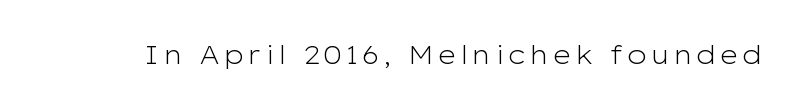
On a weight scale, this lands at 450 or below. The gap between lines stays unmarked. Notice how the stems are strictly vertical — no italics here.
